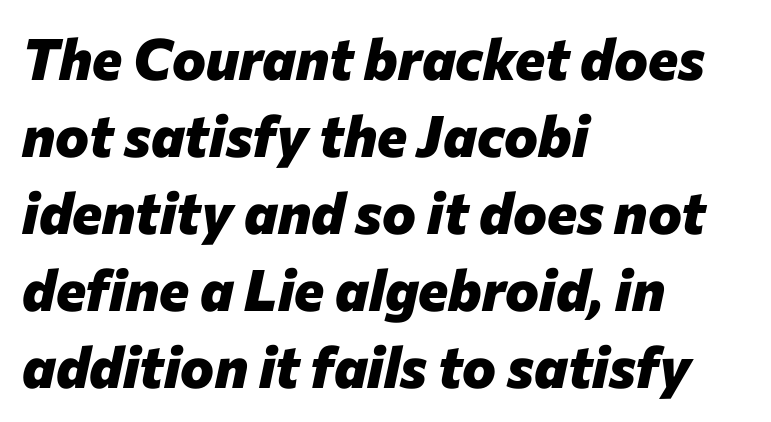
The typesetter chose a ragged-right arrangement here. A dark, heavy texture on the line: the type is bold. Regular leading. This sample has the flowing, uneven cadence of proportional lettering. Each word holds together tightly as a unit, with standard inter-letter gaps. Words float on clear page, feet unadorned.
